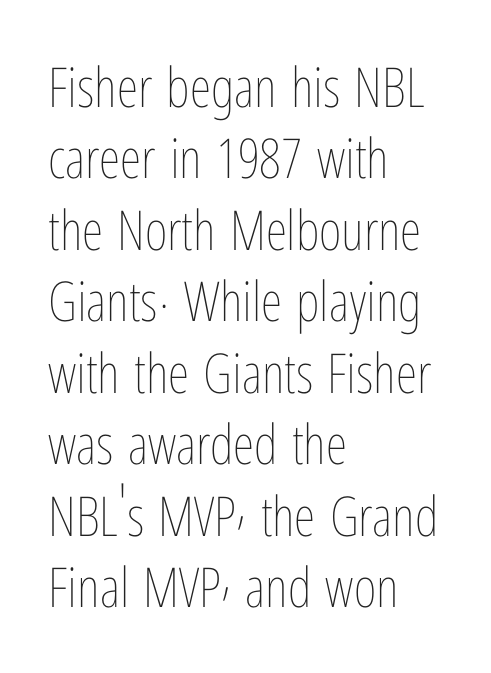
The image shows 55 px thin, condensed type, upright; set left-aligned, normal line spacing (1.3x), normal letter spacing, not underlined; low stroke contrast and a medium x-height.
